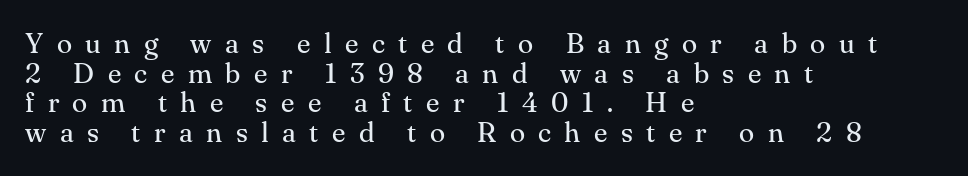
Q: Is the text bold? A: No.
Q: Is the text italic (slanted)? A: No, it is upright.
Q: Is the typeface a serif or a sans-serif typeface? A: Serif.
Q: Is the text underlined? A: No.
Q: How is the paragraph aligned? A: Left-aligned.
Q: Is the spacing between letters normal or unusually wide? A: Unusually wide.
Q: Is the spacing between lines tight, normal or loose? A: Tight.
Q: Width (condensed, normal, or wide)? A: Normal.
Q: Stroke contrast? A: Medium.
Q: x-height? A: Small.
Q: Monospaced? A: No.
